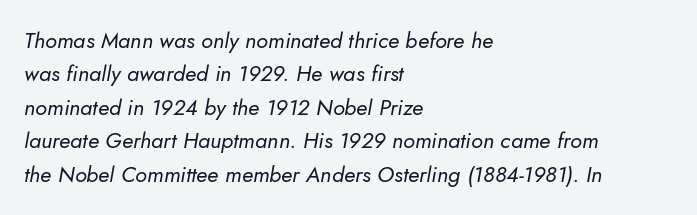
Q: Is the text bold? A: No.
Q: Is the text italic (slanted)? A: Yes, it leans right by about 10 degrees.
Q: Is the text underlined? A: No.
Q: How is the paragraph aligned? A: Left-aligned.
Q: Is the spacing between letters normal or unusually wide? A: Normal.
Q: Is the spacing between lines tight, normal or loose? A: Normal.
